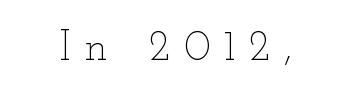
{"italic": "no", "bold": "no", "weight": "thin", "width": "wide", "stroke_contrast": "low", "x_height": "small", "monospaced": "no", "underline": "no", "letter_spacing": "wide", "letter_spacing_em": 0.32, "glyph_px": 43}
